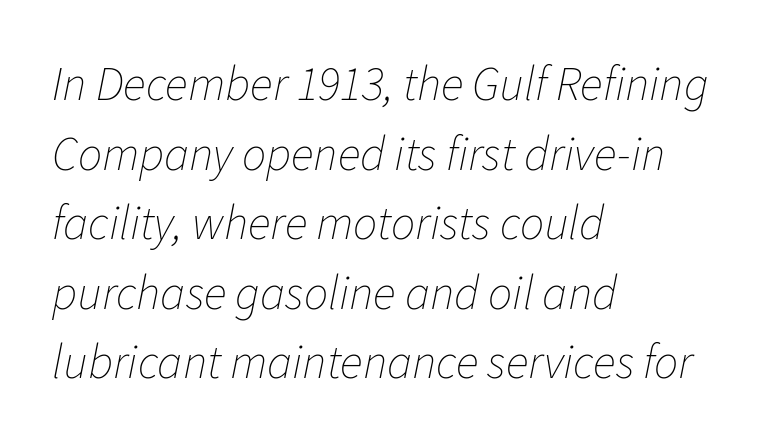
Q: Is the text bold? A: No.
Q: Is the text italic (slanted)? A: Yes, it leans right by about 11 degrees.
Q: Is the text underlined? A: No.
Q: How is the paragraph aligned? A: Left-aligned.
Q: Is the spacing between letters normal or unusually wide? A: Normal.
Q: Is the spacing between lines tight, normal or loose? A: Normal.
Q: Width (condensed, normal, or wide)? A: Normal.
Q: Stroke contrast? A: Low.
Q: x-height? A: Medium.
Q: Monospaced? A: No.
